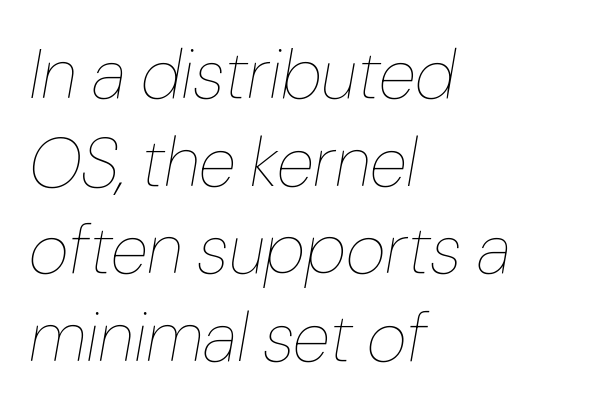
Varying glyph widths throughout — classic text-font behaviour. In terms of posture, this sample is oblique. Check the space under the baseline: it is left empty. Nothing unusual about the tracking: characters are spaced as the font intends. Weight: not bold — regular or lighter. Regular leading.
